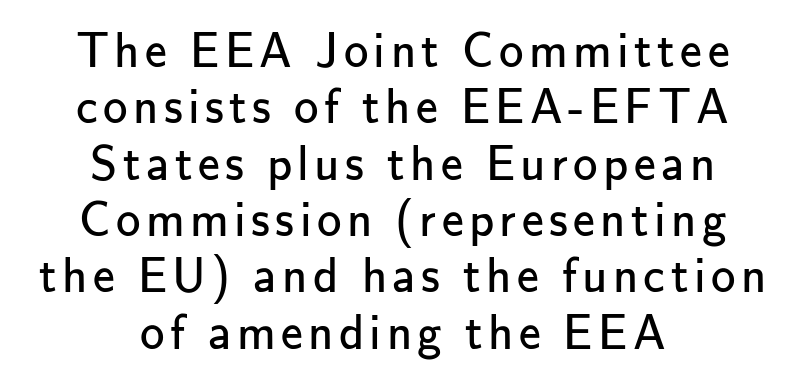
This is sans-serif lettering, the kind often seen on screens and signage. The type sits square on the baseline with zero lean. Teacher's note: observe the equal gaps on both sides — that is centered alignment. This rendering features lettering with no underline.
